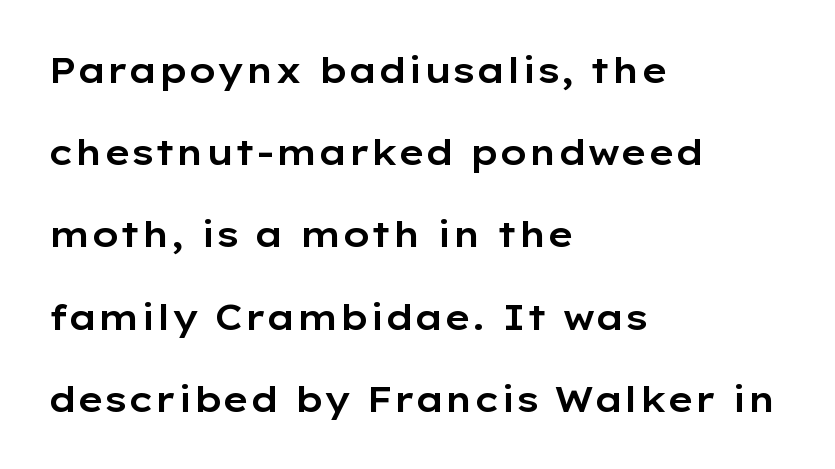
{"serif": "no", "italic": "no", "width": "wide", "stroke_contrast": "low", "x_height": "medium", "monospaced": "no", "underline": "no", "align": "left", "line_spacing": "loose", "line_spacing_ratio": 2.35, "letter_spacing": "normal", "letter_spacing_em": 0.0, "glyph_px": 35}
